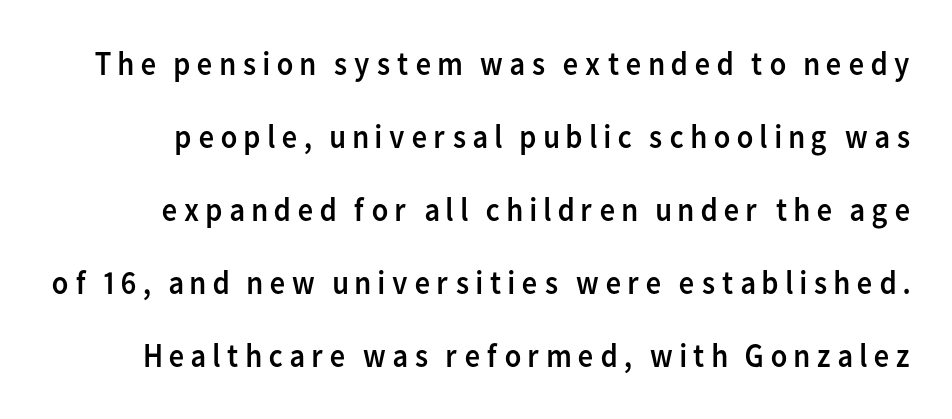
The typeface chosen for these lines omits serifs. Vertical spacing — loose. Italic? Not at all — the glyphs are vertical. The rendering uses natural spacing where letterforms have individual widths. The zone under the glyphs is completely vacant.
